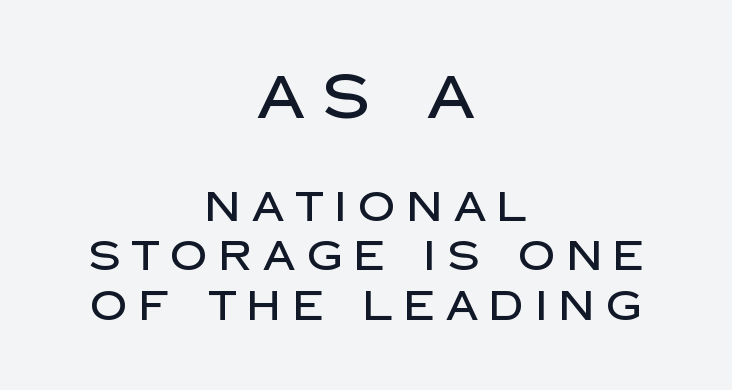
{"serif": "no", "italic": "no", "width": "normal", "stroke_contrast": "low", "x_height": "large", "monospaced": "no", "underline": "no", "align": "center", "line_spacing_ratio": 1.21, "letter_spacing": "wide", "letter_spacing_em": 0.28, "larger_block": "first", "size_ratio": 1.49, "glyph_px": 61}
